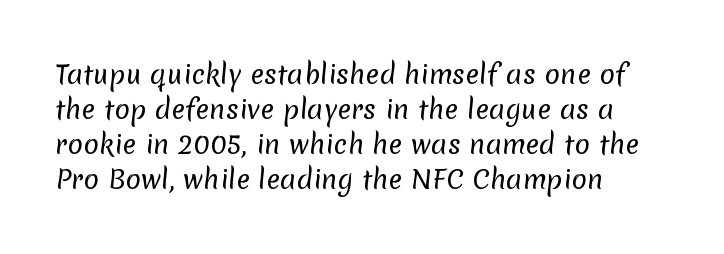
{"bold": "no", "underline": "no", "align": "left", "line_spacing": "normal", "line_spacing_ratio": 1.35, "letter_spacing": "normal", "letter_spacing_em": 0.0, "glyph_px": 26}
